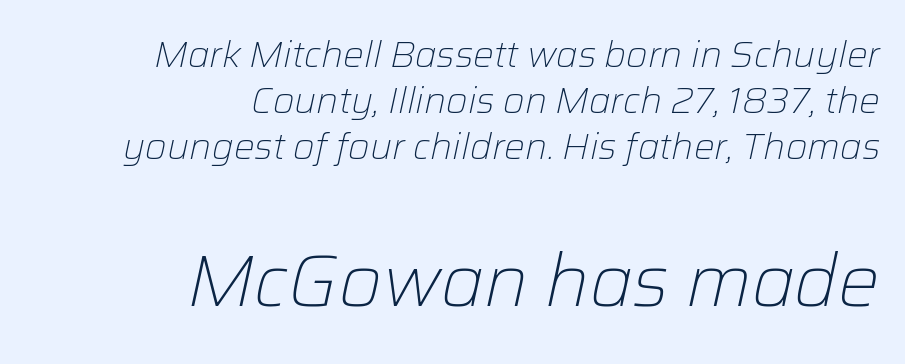
{"italic": "yes", "lean": "right", "slant_degrees": 12, "bold": "no", "weight": "light", "width": "normal", "stroke_contrast": "low", "x_height": "medium", "monospaced": "no", "underline": "no", "align": "right", "line_spacing_ratio": 1.24, "letter_spacing": "normal", "letter_spacing_em": 0.0, "larger_block": "second", "size_ratio": 2.0, "glyph_px": 74}
